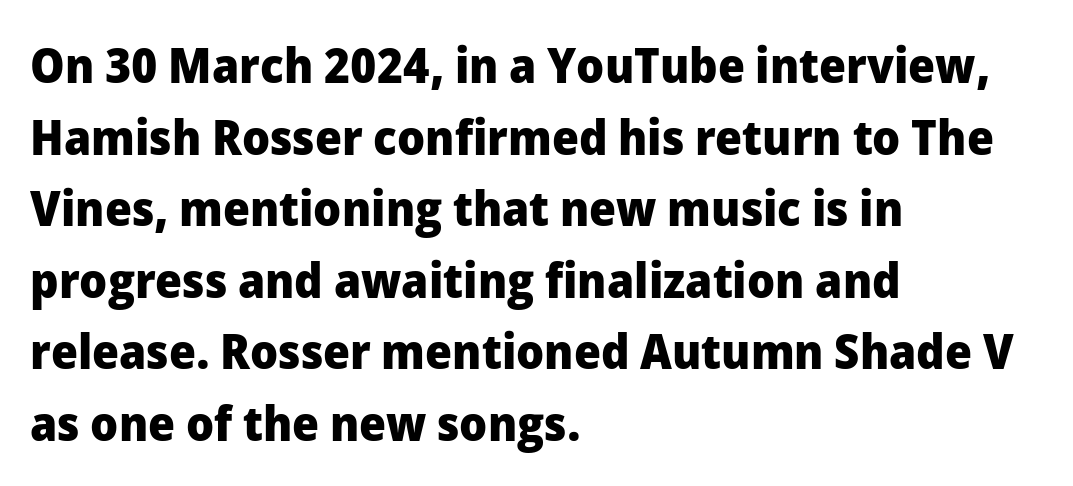
The image shows 49 px heavy sans-serif type, upright; set left-aligned, normal line spacing (1.46x), normal letter spacing, not underlined; low stroke contrast and a medium x-height.
